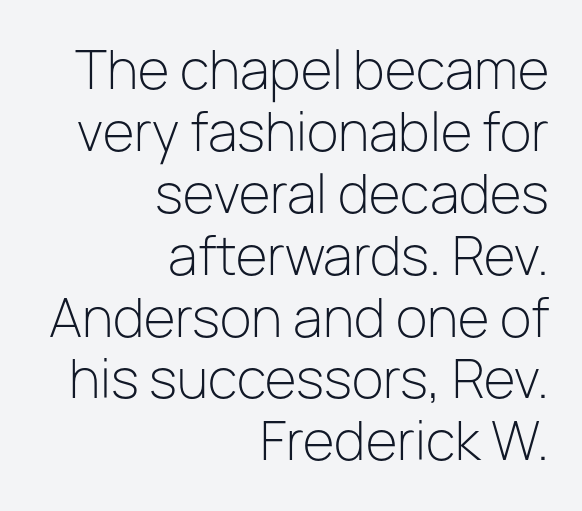
{"serif": "no", "italic": "no", "bold": "no", "weight": "light", "width": "normal", "stroke_contrast": "low", "x_height": "medium", "monospaced": "no", "underline": "no", "align": "right", "line_spacing_ratio": 1.19, "letter_spacing": "normal", "letter_spacing_em": 0.0, "glyph_px": 52}
